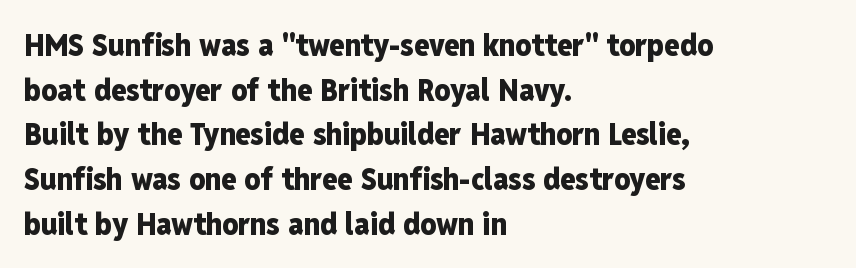
The image shows 31 px heavy, condensed sans-serif type, upright; set left-aligned, normal line spacing (1.44x), normal letter spacing, not underlined; low stroke contrast and a medium x-height.
